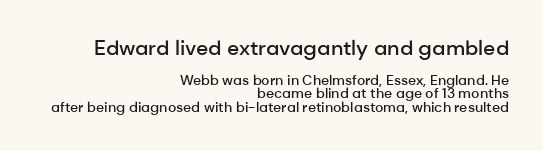
Q: Is the text bold? A: Semi-bold.
Q: Is the text italic (slanted)? A: No, it is upright.
Q: Is the text underlined? A: No.
Q: How is the paragraph aligned? A: Right-aligned.
Q: Is the spacing between letters normal or unusually wide? A: Normal.
Q: Is the spacing between lines tight, normal or loose? A: Tight.
Q: Which block of text is set in a larger size, the first (top) or the second (bottom)? A: The first (top) one.
